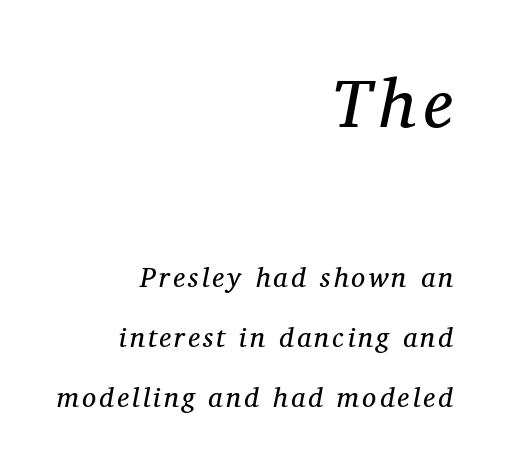
Has an underline been added? It has not. Summary of weight: not heavy and not bold. The paragraph has a hard right edge and a soft left edge. Here the designer chose a conventional face with non-uniform glyph widths. Airy leading. Top chunk: large. Bottom chunk: small.
